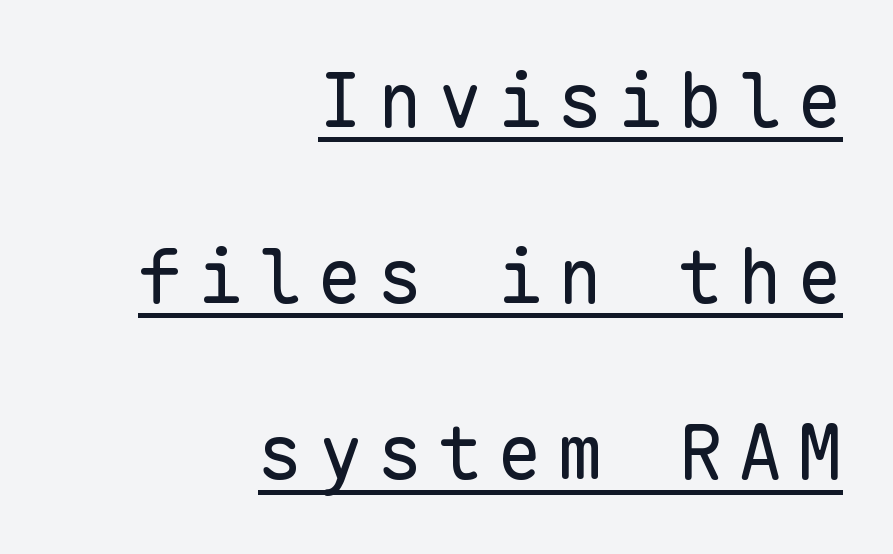
The image shows 74 px regular-weight sans-serif type, upright, monospaced; set right-aligned, loose line spacing (2.38x), unusually wide letter spacing (+0.21 em), underlined; low stroke contrast and a medium x-height.
